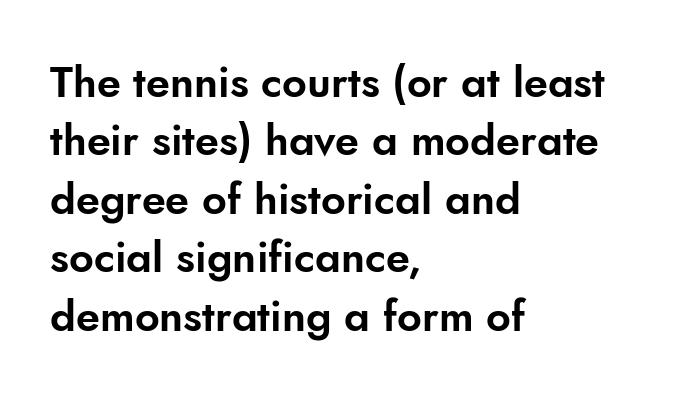
Nothing sits at the stroke ends, so this counts as sans-serif. Do the letters lean? They stand straight. Students, note that the glyphs here touch the page at normal intervals. The lines sit at an ordinary, default distance from one another. Line starts are locked; line ends wander. The face used here is proportionally spaced, like ordinary book or web type.
